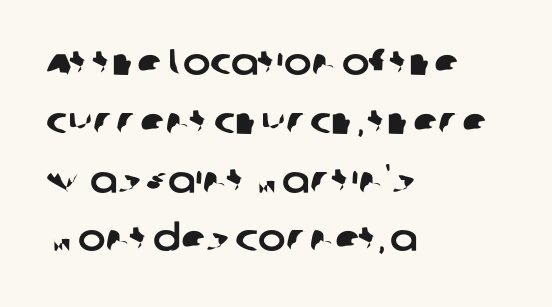
{"serif": "no", "width": "normal", "stroke_contrast": "low", "x_height": "large", "monospaced": "no", "underline": "no", "align": "left", "line_spacing": "normal", "line_spacing_ratio": 1.59, "letter_spacing": "normal", "letter_spacing_em": 0.0, "glyph_px": 37}
